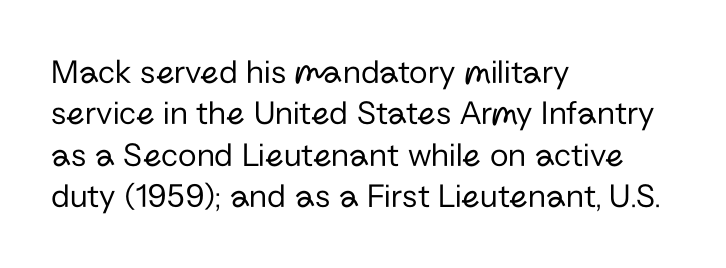
Q: Is the text bold? A: No.
Q: Is the text italic (slanted)? A: No, it is upright.
Q: Is the typeface a serif or a sans-serif typeface? A: Sans-serif.
Q: Is the text underlined? A: No.
Q: How is the paragraph aligned? A: Left-aligned.
Q: Is the spacing between letters normal or unusually wide? A: Normal.
Q: Width (condensed, normal, or wide)? A: Normal.
Q: Stroke contrast? A: Low.
Q: x-height? A: Medium.
Q: Monospaced? A: No.
